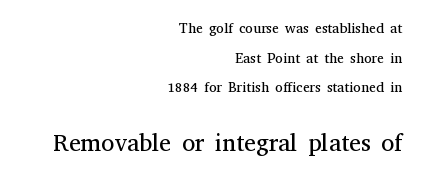
A student would call this right alignment; a typographer would say flush right, rag left. These lines stand farther apart than default settings would place them. The gaps between neighbouring characters are ordinary and unremarkable. Nope, not italic — everything's standing straight.
